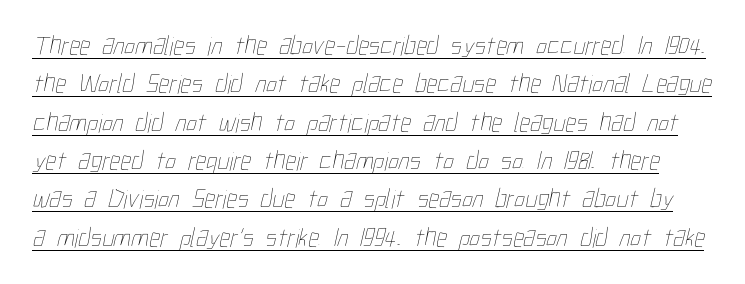
The image shows 27 px text type; set normal line spacing (1.42x), normal letter spacing, underlined.
